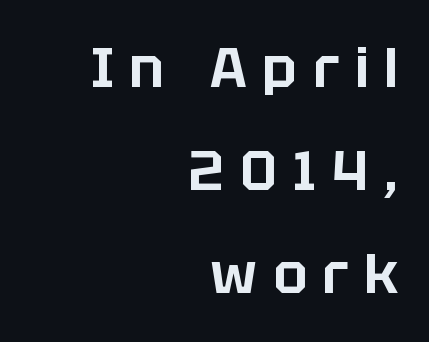
Glance below the letters and you will spot only blank space. A roman cut, with each character standing at attention. The face used here is proportionally spaced, like ordinary book or web type. Glyph-to-glyph distance is far greater than everyday printed text. The type family on display is of the sans-serif kind. Right-aligned paragraph, ragged on the left.
